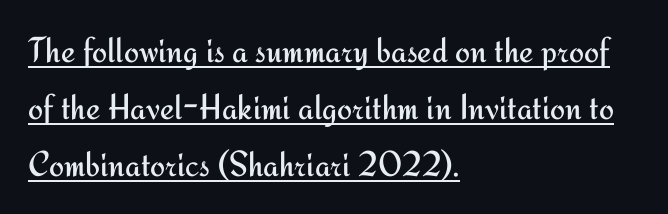
Q: Is the text bold? A: No.
Q: Is the text italic (slanted)? A: No, it is upright.
Q: Is the typeface a serif or a sans-serif typeface? A: Sans-serif.
Q: Is the text underlined? A: Yes.
Q: How is the paragraph aligned? A: Left-aligned.
Q: Is the spacing between letters normal or unusually wide? A: Normal.
Q: Is the spacing between lines tight, normal or loose? A: Normal.
Q: Width (condensed, normal, or wide)? A: Normal.
Q: Stroke contrast? A: Medium.
Q: x-height? A: Small.
Q: Monospaced? A: No.
